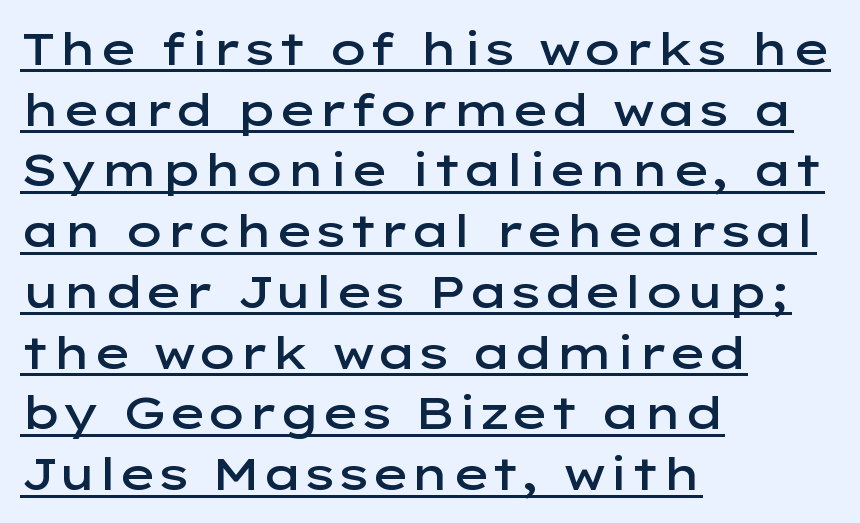
The image shows 45 px semibold, wide sans-serif type, upright; set left-aligned, normal line spacing (1.35x), normal letter spacing, underlined; low stroke contrast and a medium x-height.
